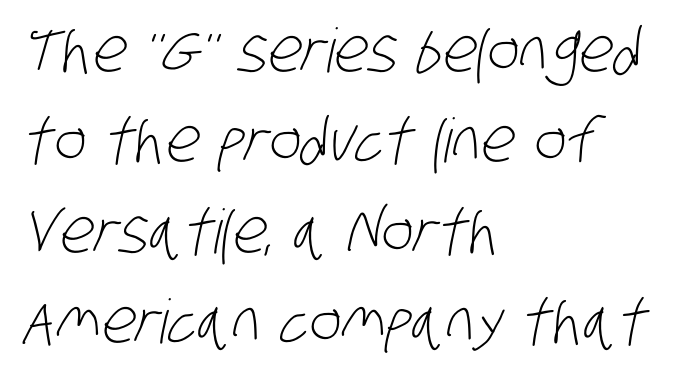
The image shows 61 px light, condensed sans-serif type; set left-aligned, normal line spacing (1.48x), normal letter spacing, not underlined; low stroke contrast and a large x-height.
